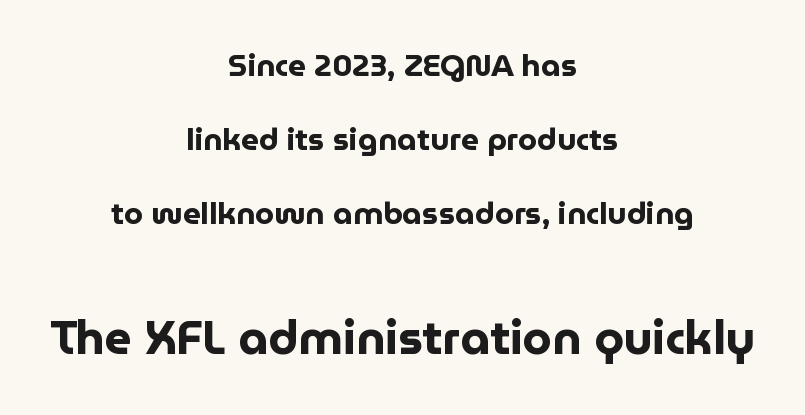
The image shows 47 px bold sans-serif type, upright; set centered, loose line spacing (2.39x), normal letter spacing, not underlined; the second (bottom) block is 1.52x larger; low stroke contrast and a medium x-height.
